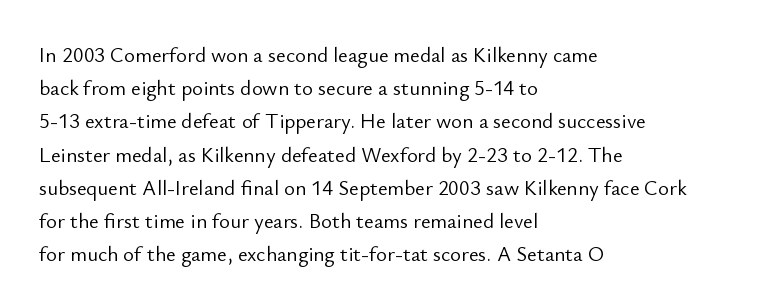
{"italic": "no", "bold": "no", "underline": "no", "align": "left", "line_spacing": "normal", "line_spacing_ratio": 1.58, "letter_spacing": "normal", "letter_spacing_em": 0.0, "glyph_px": 21}
